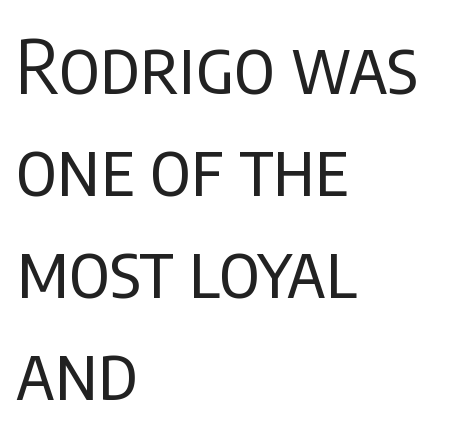
The image shows 75 px regular-weight, condensed sans-serif type, upright; set left-aligned, normal line spacing (1.36x), normal letter spacing, not underlined; low stroke contrast and a large x-height.
